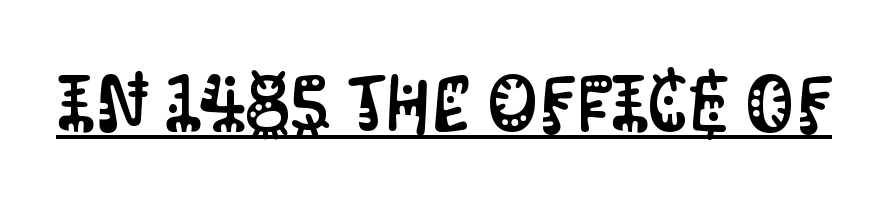
The image shows 79 px condensed sans-serif type, upright; set normal letter spacing, underlined; medium stroke contrast and a large x-height.
